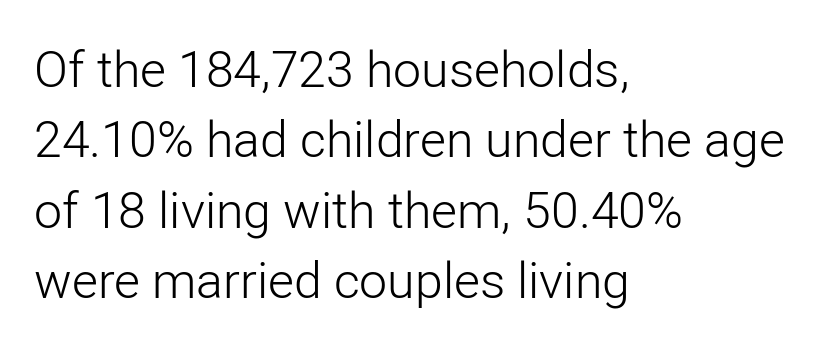
Q: Is the text bold? A: No.
Q: Is the text italic (slanted)? A: No, it is upright.
Q: Is the typeface a serif or a sans-serif typeface? A: Sans-serif.
Q: Is the text underlined? A: No.
Q: How is the paragraph aligned? A: Left-aligned.
Q: Is the spacing between letters normal or unusually wide? A: Normal.
Q: Is the spacing between lines tight, normal or loose? A: Normal.
Q: Width (condensed, normal, or wide)? A: Normal.
Q: Stroke contrast? A: Low.
Q: x-height? A: Medium.
Q: Monospaced? A: No.
